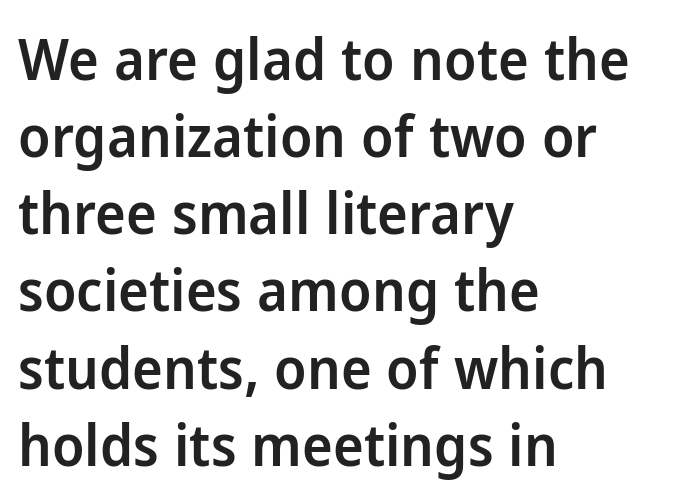
Q: Is the text bold? A: Semi-bold.
Q: Is the text italic (slanted)? A: No, it is upright.
Q: Is the typeface a serif or a sans-serif typeface? A: Sans-serif.
Q: Is the text underlined? A: No.
Q: How is the paragraph aligned? A: Left-aligned.
Q: Is the spacing between letters normal or unusually wide? A: Normal.
Q: Is the spacing between lines tight, normal or loose? A: Normal.
Q: Width (condensed, normal, or wide)? A: Normal.
Q: Stroke contrast? A: Low.
Q: x-height? A: Medium.
Q: Monospaced? A: No.
